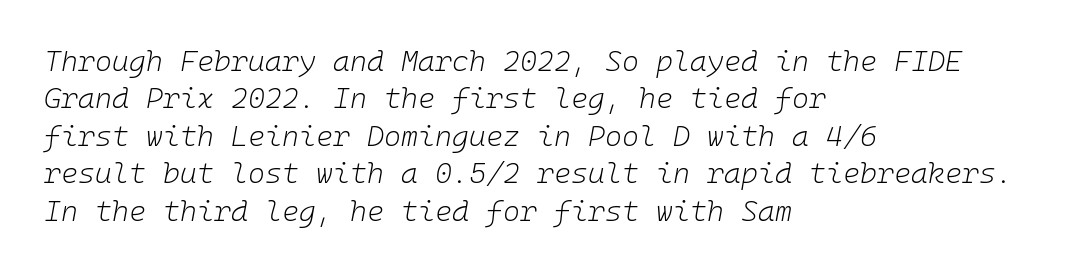
The image shows 29 px light type, italic (leaning right), monospaced; set left-aligned, normal line spacing (1.29x), normal letter spacing, not underlined; low stroke contrast and a medium x-height.
